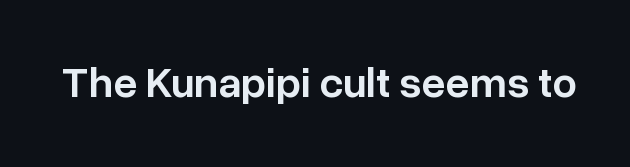
{"serif": "no", "italic": "no", "bold": "semi", "weight": "semibold", "width": "normal", "stroke_contrast": "low", "x_height": "medium", "monospaced": "no", "underline": "no", "letter_spacing": "normal", "letter_spacing_em": 0.0, "glyph_px": 43}
